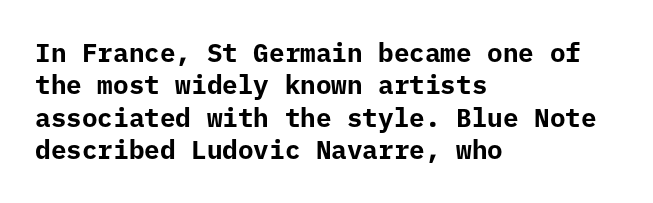
The image shows 26 px bold type, upright; set left-aligned, normal line spacing (1.25x), normal letter spacing, not underlined.
